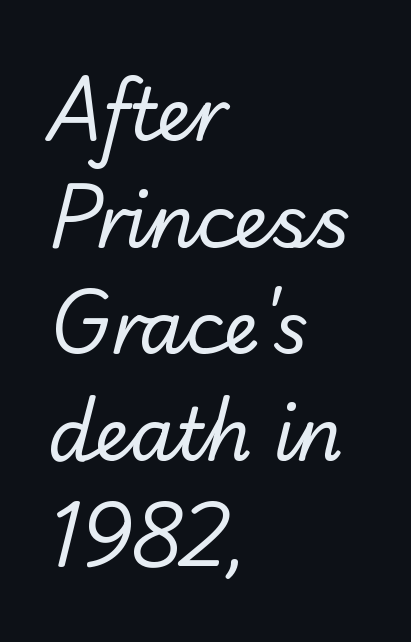
{"serif": "no", "bold": "no", "weight": "regular", "width": "normal", "stroke_contrast": "low", "x_height": "small", "monospaced": "no", "underline": "no", "align": "left", "line_spacing": "normal", "line_spacing_ratio": 1.48, "letter_spacing": "normal", "letter_spacing_em": 0.0, "glyph_px": 72}
